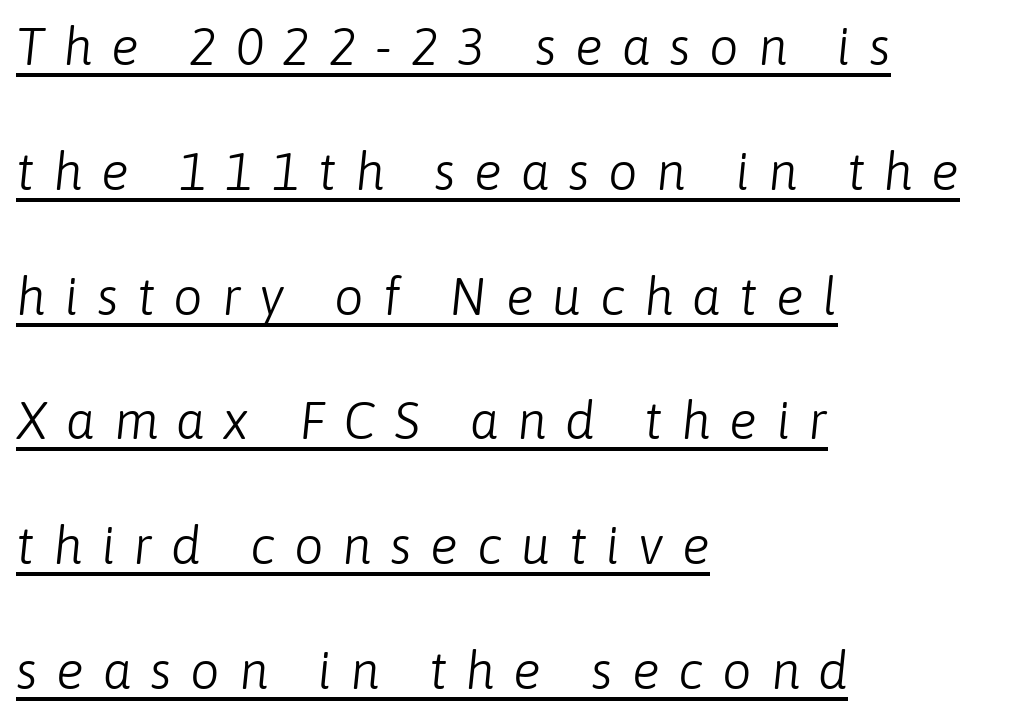
The image shows 52 px light type, italic (leaning right); set left-aligned, loose line spacing (2.4x), unusually wide letter spacing (+0.36 em), underlined; low stroke contrast and a medium x-height.
